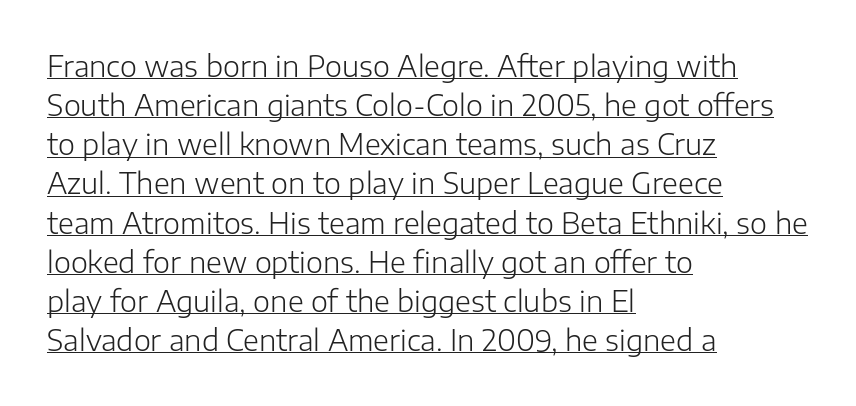
The image shows 29 px light sans-serif type, upright; set left-aligned, normal line spacing (1.35x), normal letter spacing, underlined; low stroke contrast and a medium x-height.
